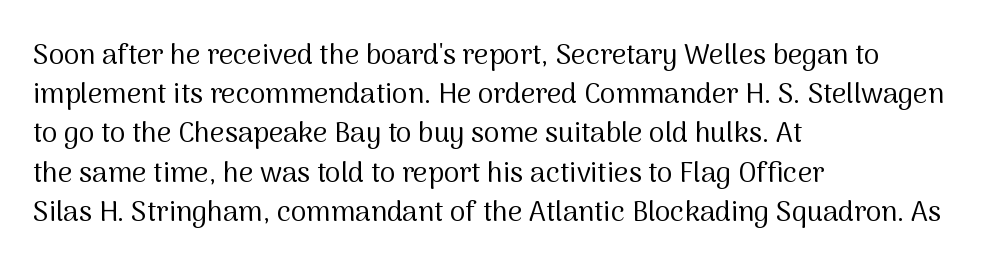
Leftover space on each line is placed entirely after the last word. Varying glyph widths throughout — classic text-font behaviour. Compared with a typical body face, this is equally light or lighter still. Italic? Not at all — the glyphs are vertical. No extra tracking has been applied to these lines. Lines of text with bare space underneath.
